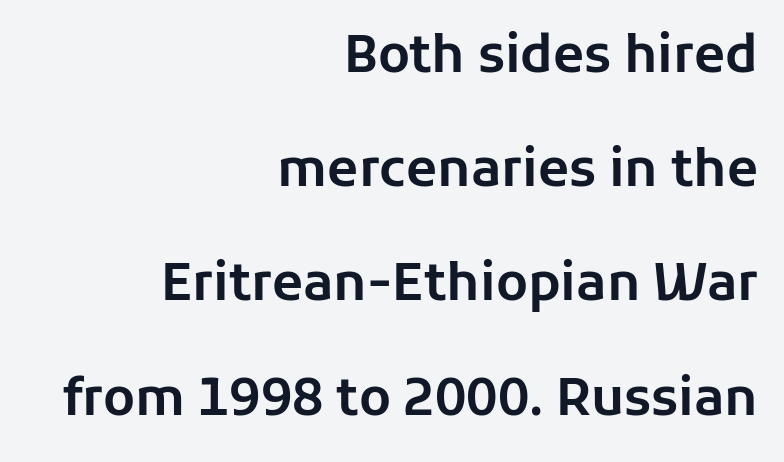
The image shows 51 px sans-serif type, upright; set right-aligned, loose line spacing (2.24x), normal letter spacing, not underlined; low stroke contrast and a medium x-height.
